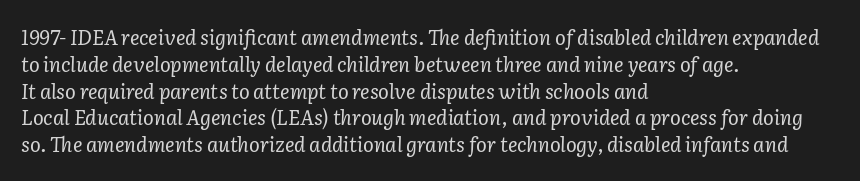
The image shows 20 px text type, italic (leaning right); set left-aligned, normal line spacing (1.34x), normal letter spacing, not underlined.
